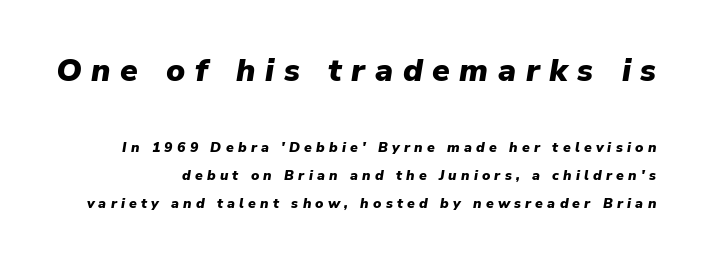
{"italic": "yes", "lean": "right", "slant_degrees": 9, "bold": "yes", "weight": "heavy", "width": "normal", "stroke_contrast": "low", "x_height": "medium", "monospaced": "no", "underline": "no", "line_spacing": "loose", "line_spacing_ratio": 1.99, "letter_spacing": "wide", "letter_spacing_em": 0.3, "larger_block": "first", "size_ratio": 2.29, "glyph_px": 32}
